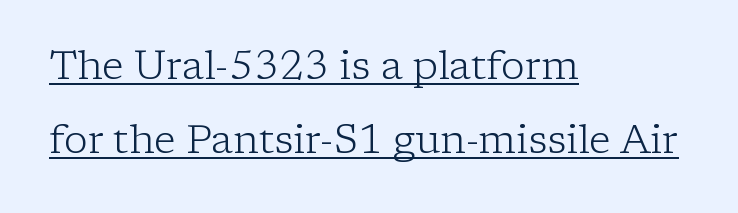
The image shows 40 px light serif type, upright; set left-aligned, line spacing 1.85x, normal letter spacing, underlined; low stroke contrast and a medium x-height.
